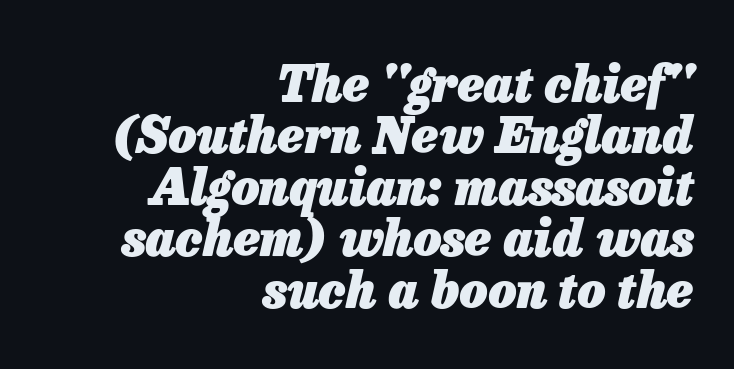
Compared with typical body copy, the letter spacing here is the same. Rows of type sit shoulder to shoulder in the vertical direction. Characters are canted at an angle relative to the baseline's perpendicular. The strokes are fattened all the way to bold. Proportional: the letters do not fall into vertical columns. If you drew a ruler down the right edge, every line would touch it.
